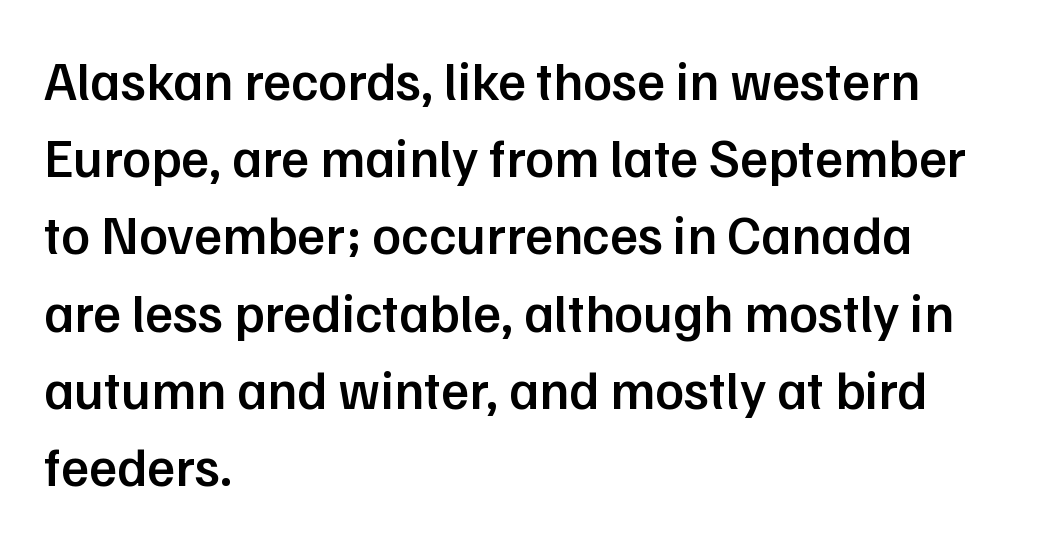
Q: Is the text bold? A: Semi-bold.
Q: Is the text italic (slanted)? A: No, it is upright.
Q: Is the typeface a serif or a sans-serif typeface? A: Sans-serif.
Q: Is the text underlined? A: No.
Q: How is the paragraph aligned? A: Left-aligned.
Q: Is the spacing between letters normal or unusually wide? A: Normal.
Q: Is the spacing between lines tight, normal or loose? A: Normal.
Q: Width (condensed, normal, or wide)? A: Normal.
Q: Stroke contrast? A: Low.
Q: x-height? A: Medium.
Q: Monospaced? A: No.
